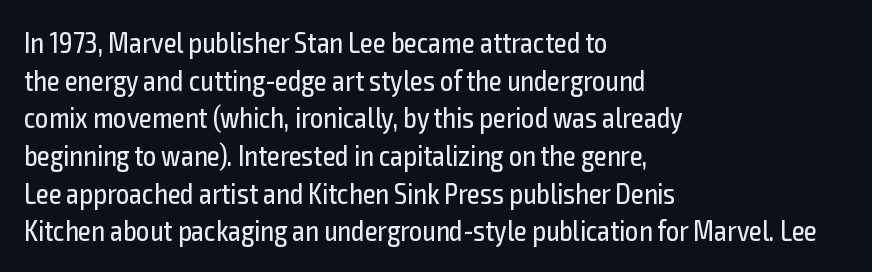
{"serif": "no", "italic": "no", "bold": "no", "weight": "regular", "width": "condensed", "x_height": "medium", "monospaced": "no", "underline": "no", "align": "left", "line_spacing": "normal", "line_spacing_ratio": 1.3, "letter_spacing": "normal", "letter_spacing_em": 0.0, "glyph_px": 29}
